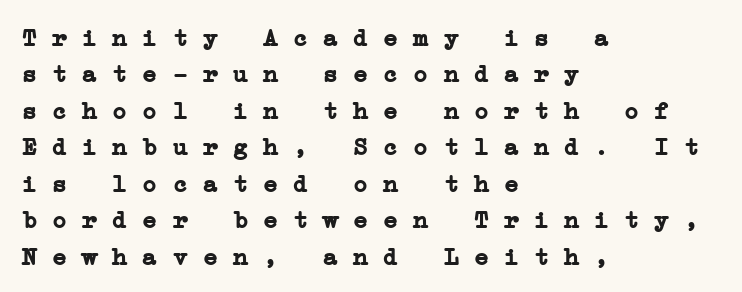
Compared with typical paragraphs, the rows here are spaced about the same. Weight check: bold — yes, fully. Caption: multi-line text, flush left, ragged right. The face used here is rendered with its standard letterfit. The strip under each line holds only bare page.
